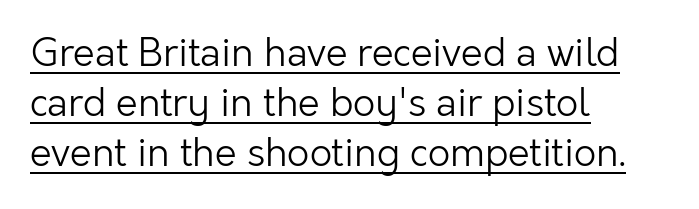
{"serif": "no", "italic": "no", "bold": "no", "weight": "light", "width": "normal", "stroke_contrast": "low", "x_height": "medium", "monospaced": "no", "underline": "yes", "align": "left", "line_spacing": "normal", "line_spacing_ratio": 1.28, "letter_spacing": "normal", "letter_spacing_em": 0.0, "glyph_px": 39}
